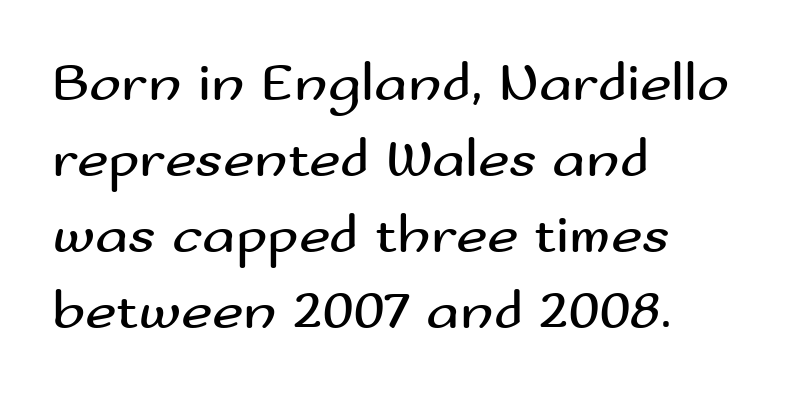
Q: Is the text bold? A: No.
Q: Is the text italic (slanted)? A: No, it is upright.
Q: Is the typeface a serif or a sans-serif typeface? A: Sans-serif.
Q: Is the text underlined? A: No.
Q: How is the paragraph aligned? A: Left-aligned.
Q: Is the spacing between letters normal or unusually wide? A: Normal.
Q: Is the spacing between lines tight, normal or loose? A: Normal.
Q: Width (condensed, normal, or wide)? A: Wide.
Q: Stroke contrast? A: Medium.
Q: x-height? A: Small.
Q: Monospaced? A: No.
